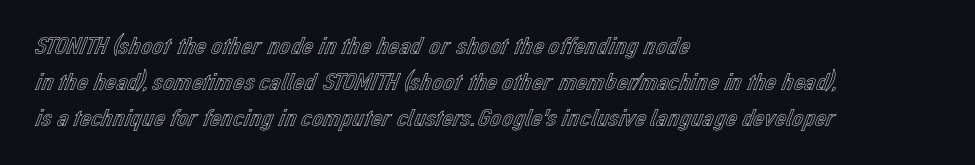
The image shows 25 px text type; set left-aligned, normal line spacing (1.44x), normal letter spacing, not underlined.
